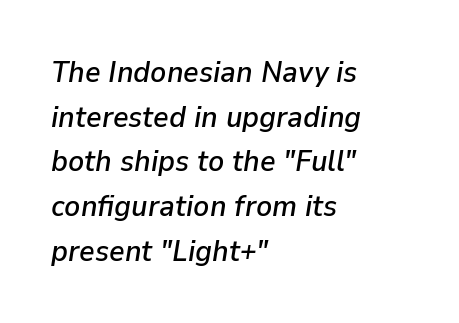
What's the leading like? Ordinary, nothing unusual. Proportional: the letters do not fall into vertical columns. The area under the type is left untouched. Nothing unusual about the tracking: characters are spaced as the font intends. The font's italic variant was chosen for this text.
